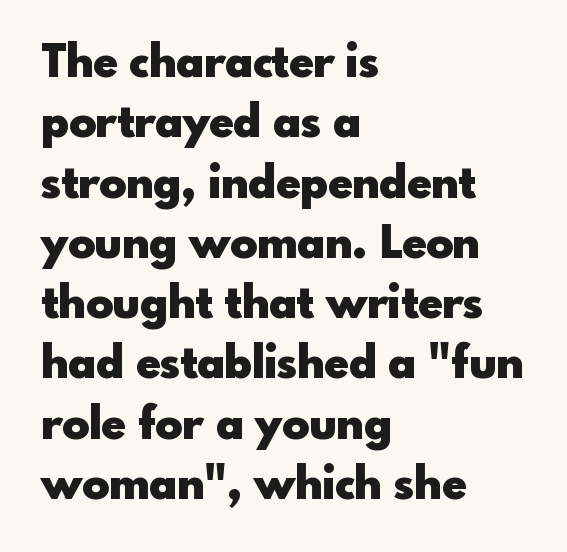
Descender tails drop into unmarked territory. This sample uses an upright cut, with every glyph sitting square on the baseline. Rows of type keep a routine distance in the vertical direction. Character widths vary here, with narrow letters taking less room than wide ones. Does the type have serifs? No, each stem ends abruptly.
